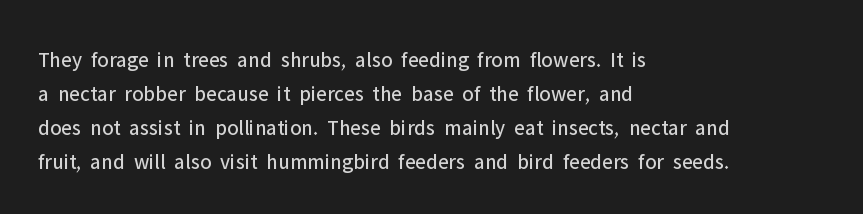
{"italic": "no", "bold": "no", "underline": "no", "align": "left", "line_spacing": "normal", "line_spacing_ratio": 1.55, "letter_spacing": "normal", "letter_spacing_em": 0.0, "glyph_px": 22}
